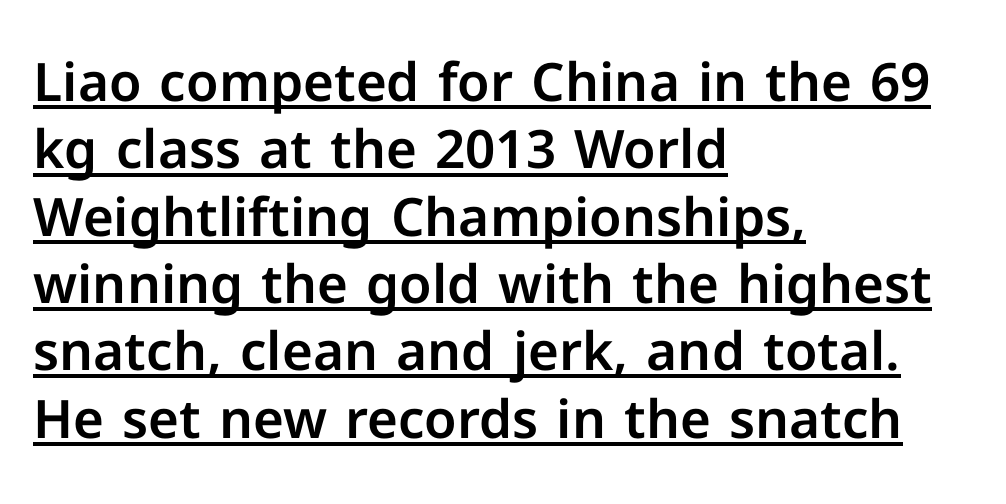
Q: Is the text italic (slanted)? A: No, it is upright.
Q: Is the typeface a serif or a sans-serif typeface? A: Sans-serif.
Q: Is the text underlined? A: Yes.
Q: How is the paragraph aligned? A: Left-aligned.
Q: Is the spacing between letters normal or unusually wide? A: Normal.
Q: Is the spacing between lines tight, normal or loose? A: Normal.
Q: Width (condensed, normal, or wide)? A: Normal.
Q: Stroke contrast? A: Low.
Q: x-height? A: Medium.
Q: Monospaced? A: No.
